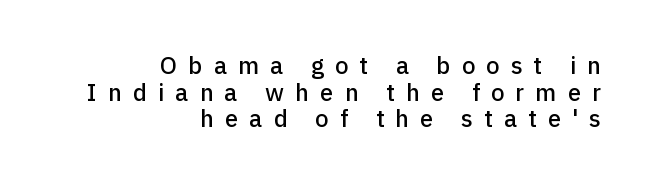
Q: Is the text italic (slanted)? A: No, it is upright.
Q: Is the text underlined? A: No.
Q: How is the paragraph aligned? A: Right-aligned.
Q: Is the spacing between letters normal or unusually wide? A: Unusually wide.
Q: Is the spacing between lines tight, normal or loose? A: Tight.
